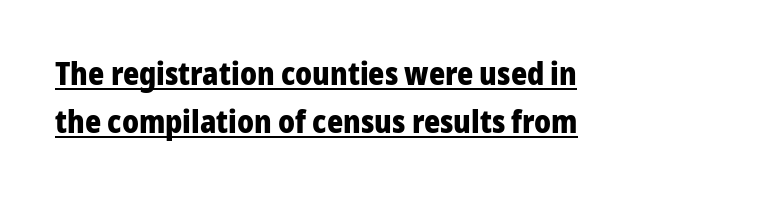
Q: Is the text bold? A: Yes.
Q: Is the text italic (slanted)? A: No, it is upright.
Q: Is the typeface a serif or a sans-serif typeface? A: Sans-serif.
Q: Is the text underlined? A: Yes.
Q: How is the paragraph aligned? A: Left-aligned.
Q: Is the spacing between letters normal or unusually wide? A: Normal.
Q: Is the spacing between lines tight, normal or loose? A: Normal.
Q: Width (condensed, normal, or wide)? A: Normal.
Q: Stroke contrast? A: Low.
Q: x-height? A: Medium.
Q: Monospaced? A: No.
